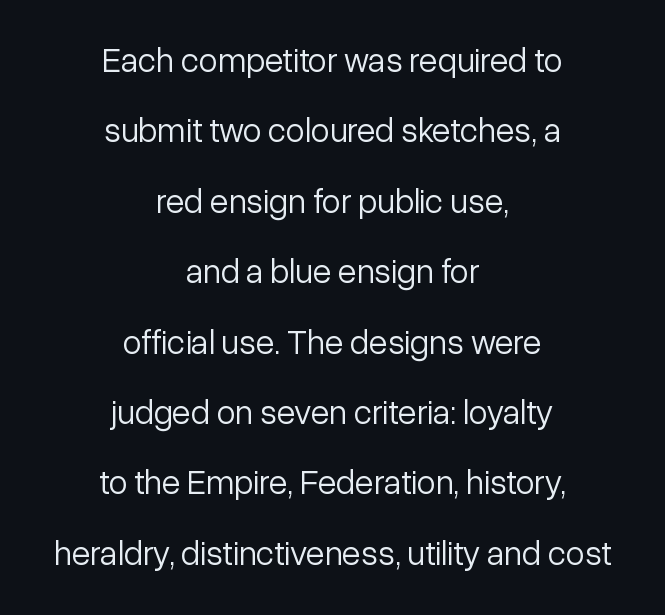
{"serif": "no", "italic": "no", "bold": "no", "weight": "light", "width": "normal", "stroke_contrast": "low", "x_height": "medium", "monospaced": "no", "underline": "no", "align": "center", "line_spacing": "loose", "line_spacing_ratio": 2.07, "letter_spacing": "normal", "letter_spacing_em": 0.0, "glyph_px": 34}
